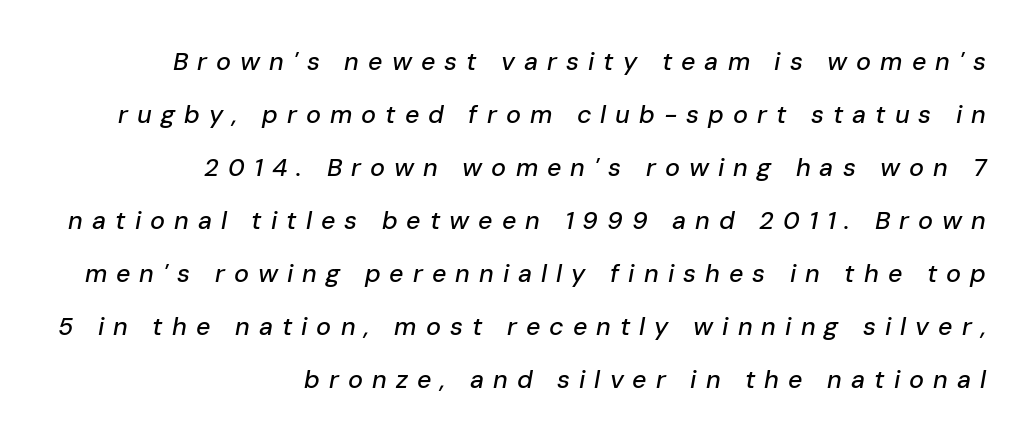
The image shows 25 px text type, italic (leaning right); set right-aligned, loose line spacing (2.12x), unusually wide letter spacing (+0.36 em), not underlined.
